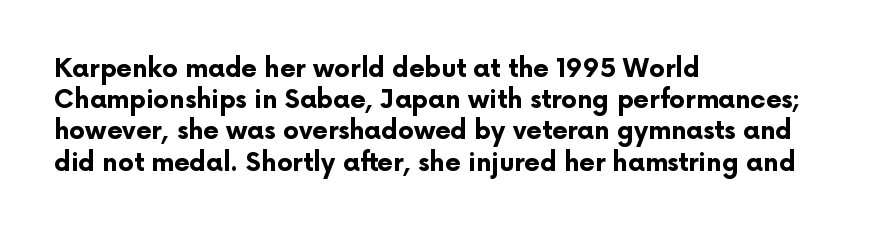
Caption: standard tracking, unaltered. Weight: bold. Line beginnings align vertically; line endings do not. The type sits square on the baseline with zero lean.
